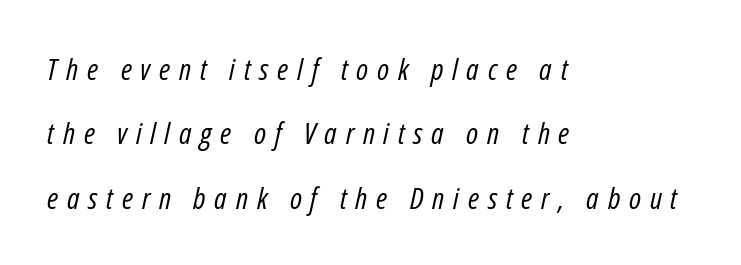
Q: Is the text bold? A: No.
Q: Is the text italic (slanted)? A: Yes, it leans right by about 12 degrees.
Q: Is the text underlined? A: No.
Q: How is the paragraph aligned? A: Left-aligned.
Q: Is the spacing between letters normal or unusually wide? A: Unusually wide.
Q: Is the spacing between lines tight, normal or loose? A: Loose.
Q: Width (condensed, normal, or wide)? A: Condensed.
Q: Stroke contrast? A: Low.
Q: x-height? A: Medium.
Q: Monospaced? A: No.
